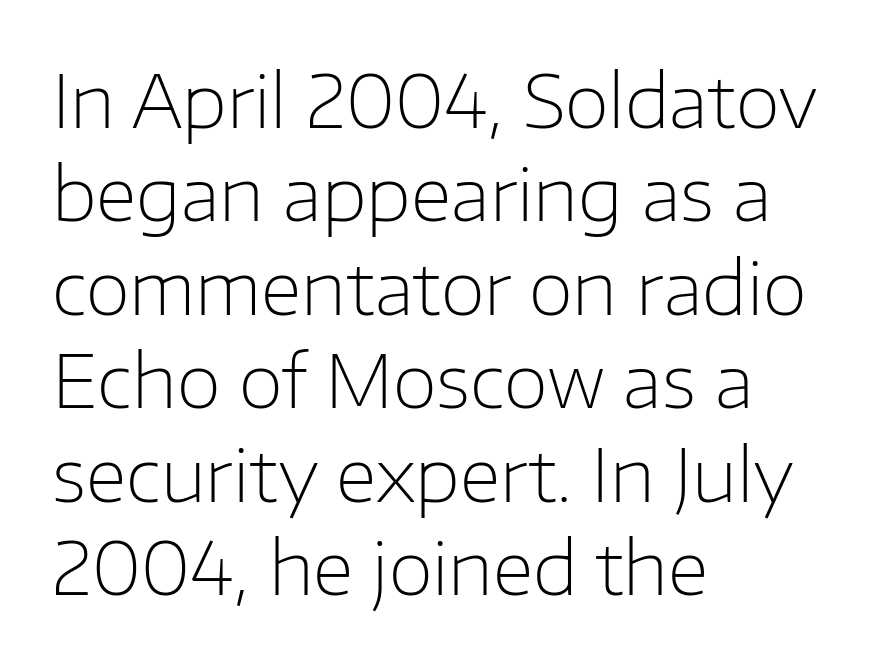
Q: Is the text bold? A: No.
Q: Is the text italic (slanted)? A: No, it is upright.
Q: Is the typeface a serif or a sans-serif typeface? A: Sans-serif.
Q: Is the text underlined? A: No.
Q: How is the paragraph aligned? A: Left-aligned.
Q: Is the spacing between letters normal or unusually wide? A: Normal.
Q: Is the spacing between lines tight, normal or loose? A: Normal.
Q: Width (condensed, normal, or wide)? A: Normal.
Q: Stroke contrast? A: Low.
Q: x-height? A: Medium.
Q: Monospaced? A: No.
